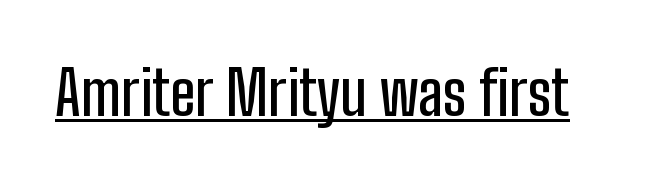
Quick note: underline on. A typesetter would call this zero additional tracking. The letters carry no serifs — their stems end cleanly without finishing strokes. The axis of the letterforms is exactly vertical. Proportional: the letters do not fall into vertical columns.
